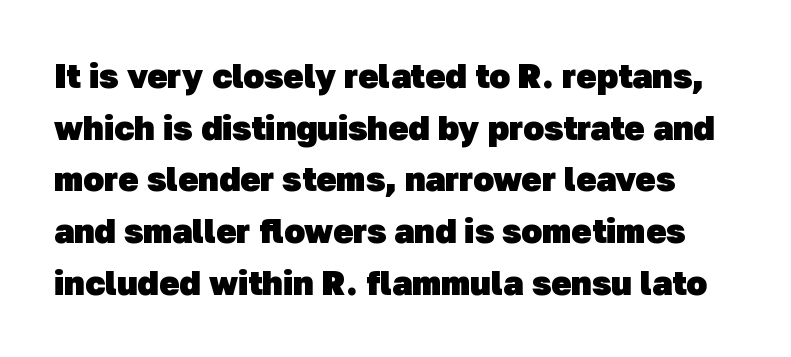
Q: Is the text bold? A: Yes.
Q: Is the typeface a serif or a sans-serif typeface? A: Sans-serif.
Q: Is the text underlined? A: No.
Q: Is the spacing between letters normal or unusually wide? A: Normal.
Q: Is the spacing between lines tight, normal or loose? A: Normal.
Q: Width (condensed, normal, or wide)? A: Normal.
Q: Stroke contrast? A: Low.
Q: x-height? A: Medium.
Q: Monospaced? A: No.
